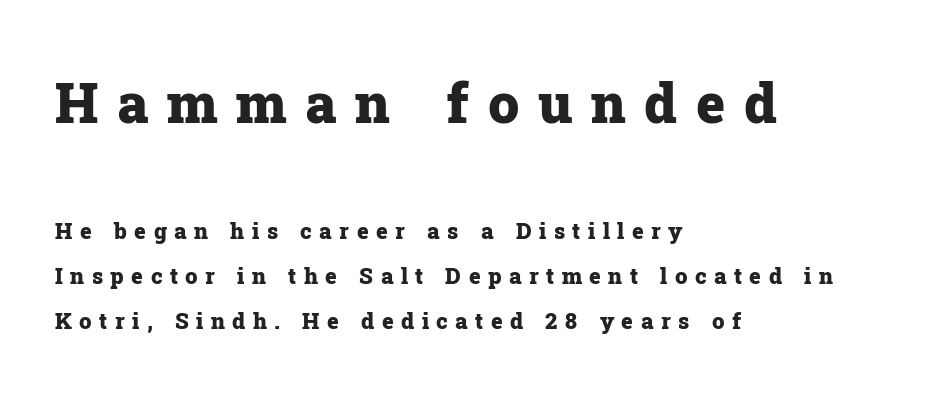
{"serif": "yes", "italic": "no", "bold": "yes", "weight": "heavy", "width": "normal", "stroke_contrast": "low", "x_height": "medium", "monospaced": "no", "underline": "no", "align": "left", "line_spacing": "loose", "line_spacing_ratio": 2.05, "letter_spacing": "wide", "letter_spacing_em": 0.34, "larger_block": "first", "size_ratio": 2.5, "glyph_px": 55}
